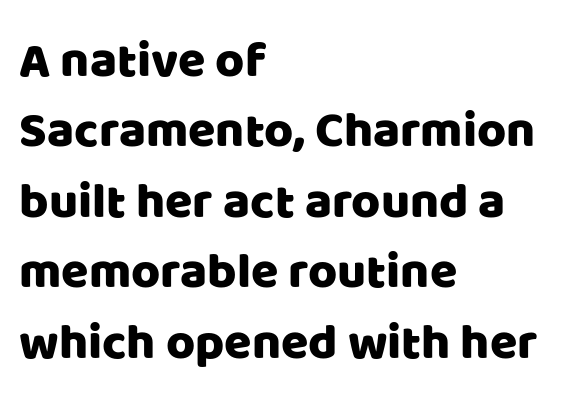
The image shows 50 px sans-serif type, upright; set left-aligned, normal line spacing (1.41x), normal letter spacing, not underlined; low stroke contrast and a large x-height.
